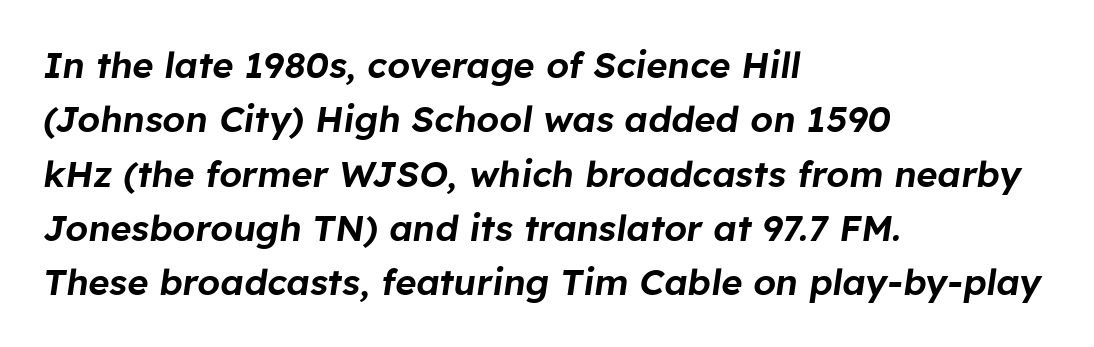
The image shows 36 px text type, italic (leaning right); set left-aligned, normal line spacing (1.51x), normal letter spacing, not underlined; low stroke contrast and a medium x-height.
